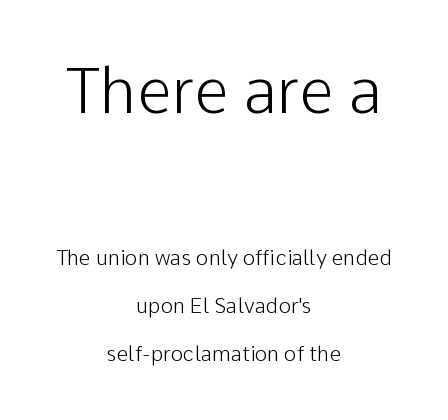
{"serif": "no", "italic": "no", "bold": "no", "weight": "light", "width": "normal", "stroke_contrast": "low", "x_height": "medium", "monospaced": "no", "underline": "no", "align": "center", "line_spacing": "loose", "line_spacing_ratio": 2.28, "letter_spacing": "normal", "letter_spacing_em": 0.0, "larger_block": "first", "size_ratio": 2.95, "glyph_px": 62}
